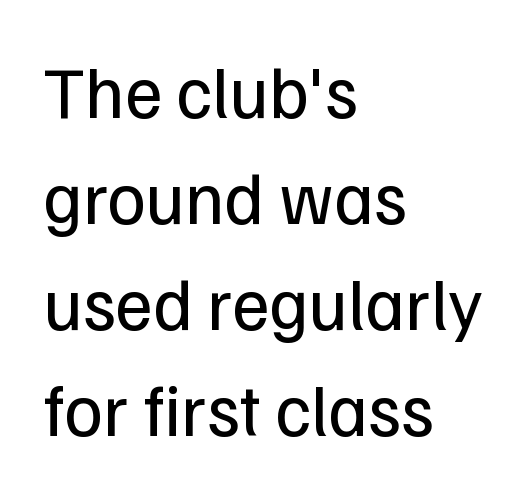
Q: Is the text bold? A: No.
Q: Is the text italic (slanted)? A: No, it is upright.
Q: Is the typeface a serif or a sans-serif typeface? A: Sans-serif.
Q: Is the text underlined? A: No.
Q: How is the paragraph aligned? A: Left-aligned.
Q: Is the spacing between letters normal or unusually wide? A: Normal.
Q: Is the spacing between lines tight, normal or loose? A: Normal.
Q: Width (condensed, normal, or wide)? A: Normal.
Q: Stroke contrast? A: Low.
Q: x-height? A: Medium.
Q: Monospaced? A: No.
